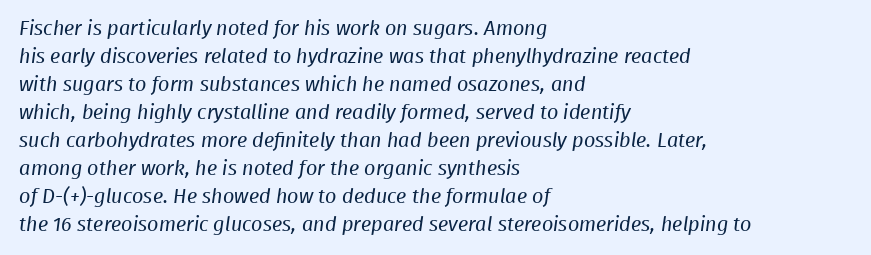
The image shows 20 px text type; set left-aligned, normal line spacing (1.4x), normal letter spacing, not underlined.
